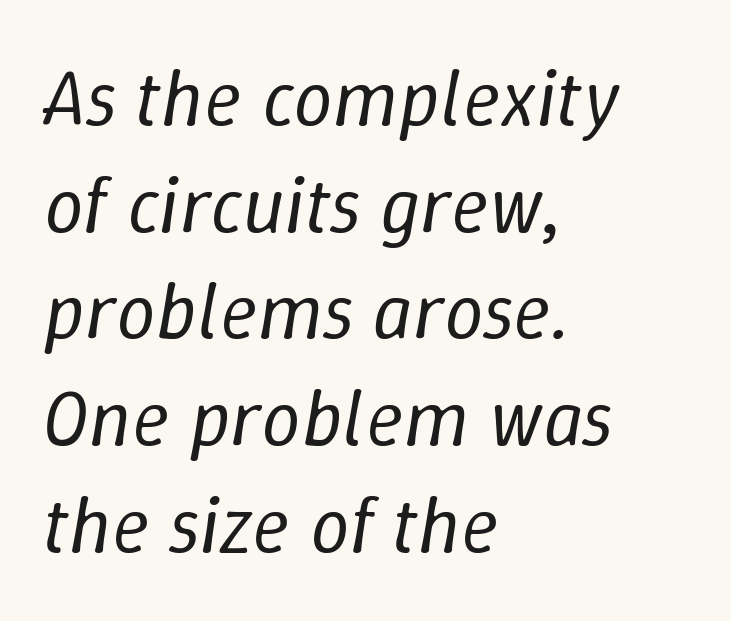
The image shows 79 px regular-weight type, italic (leaning right); set left-aligned, normal line spacing (1.35x), normal letter spacing, not underlined; low stroke contrast and a medium x-height.
